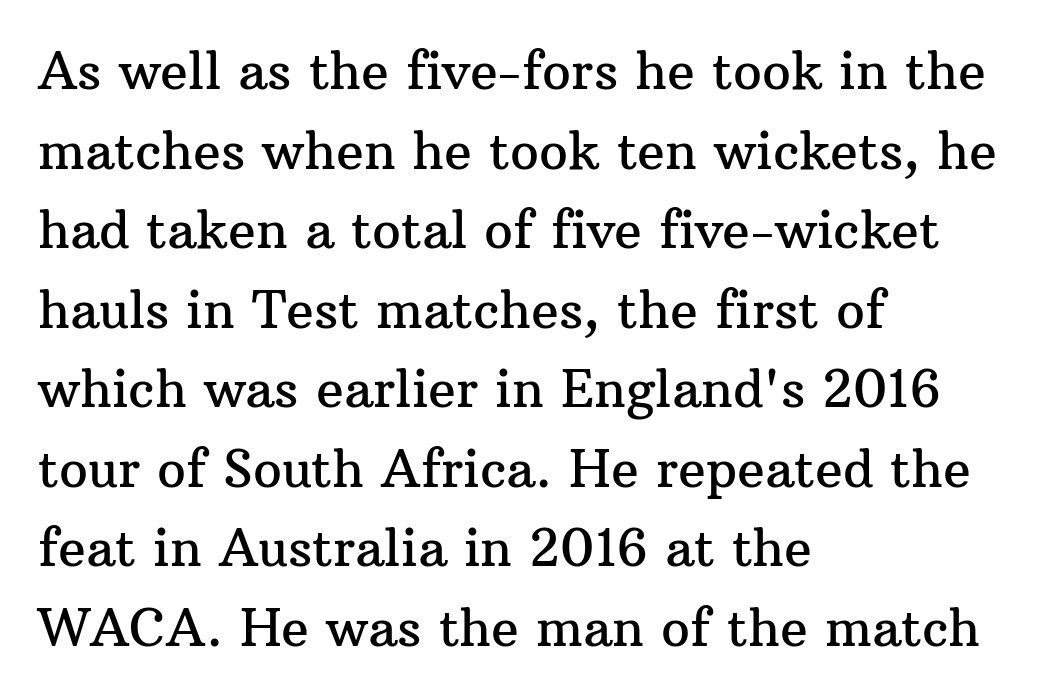
{"serif": "yes", "italic": "no", "width": "normal", "stroke_contrast": "medium", "x_height": "medium", "monospaced": "no", "underline": "no", "align": "left", "line_spacing": "normal", "line_spacing_ratio": 1.56, "letter_spacing": "normal", "letter_spacing_em": 0.0, "glyph_px": 51}
